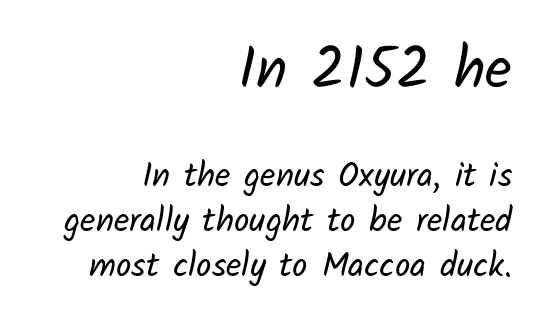
The image shows 59 px regular-weight sans-serif type; set right-aligned, normal line spacing (1.32x), normal letter spacing, not underlined; the first (top) block is 1.74x larger; low stroke contrast and a medium x-height.
